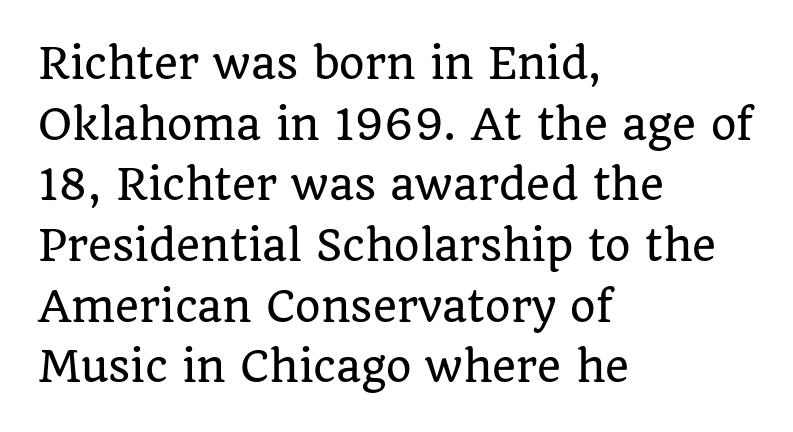
Vertically, the passage feels balanced, rows spaced as you'd expect. When letters stand straight like this, we call the style roman or upright. Where is the straight margin? On the left. Each row of text sits above clean, open space. Think of a printed novel: that variable character pitch is what you see here.
